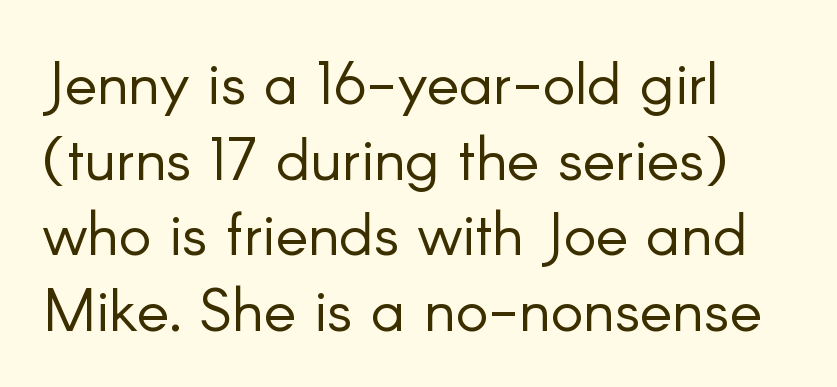
The image shows 61 px light sans-serif type, upright; set left-aligned, line spacing 1.24x, normal letter spacing, not underlined; low stroke contrast and a small x-height.
